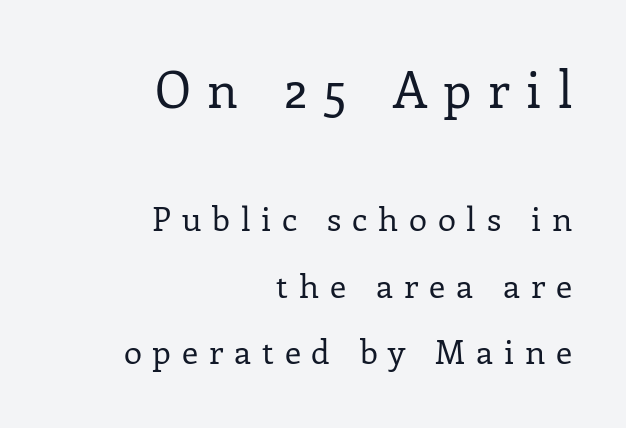
A bare baseline throughout the passage. The rag falls on the left side of this text block. This sample uses expanded letter spacing, leaving extra air between glyphs. Weight class: somewhere from thin through regular.
